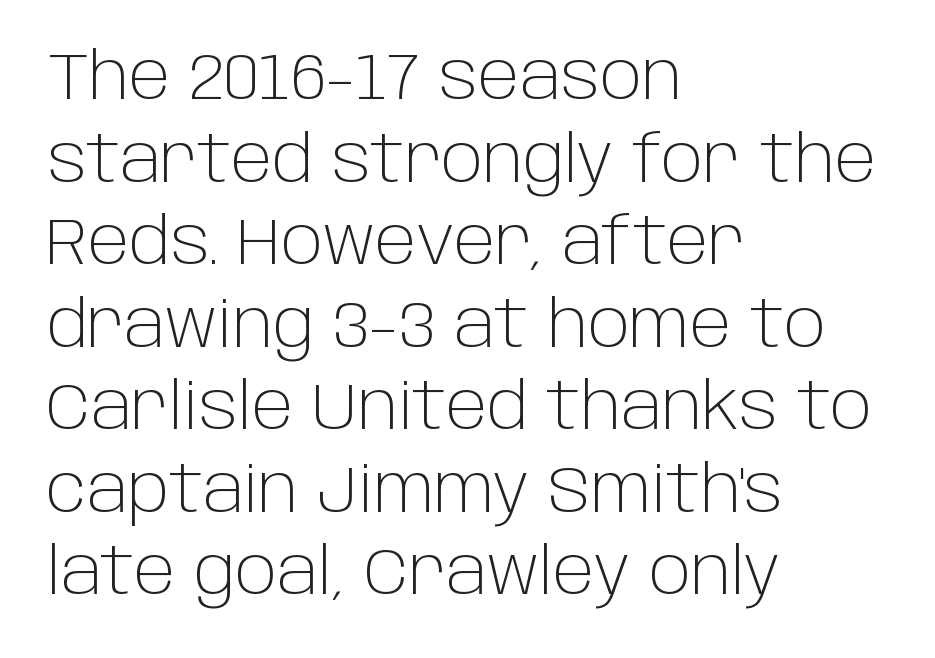
The image shows 65 px light sans-serif type, upright; set left-aligned, normal line spacing (1.27x), normal letter spacing, not underlined; low stroke contrast and a large x-height.
